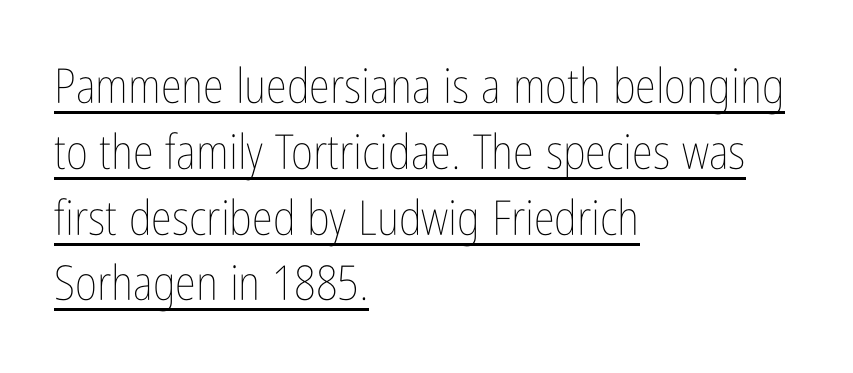
{"italic": "no", "bold": "no", "weight": "thin", "width": "condensed", "stroke_contrast": "low", "x_height": "medium", "monospaced": "no", "underline": "yes", "align": "left", "line_spacing": "normal", "line_spacing_ratio": 1.37, "letter_spacing": "normal", "letter_spacing_em": 0.0, "glyph_px": 48}
